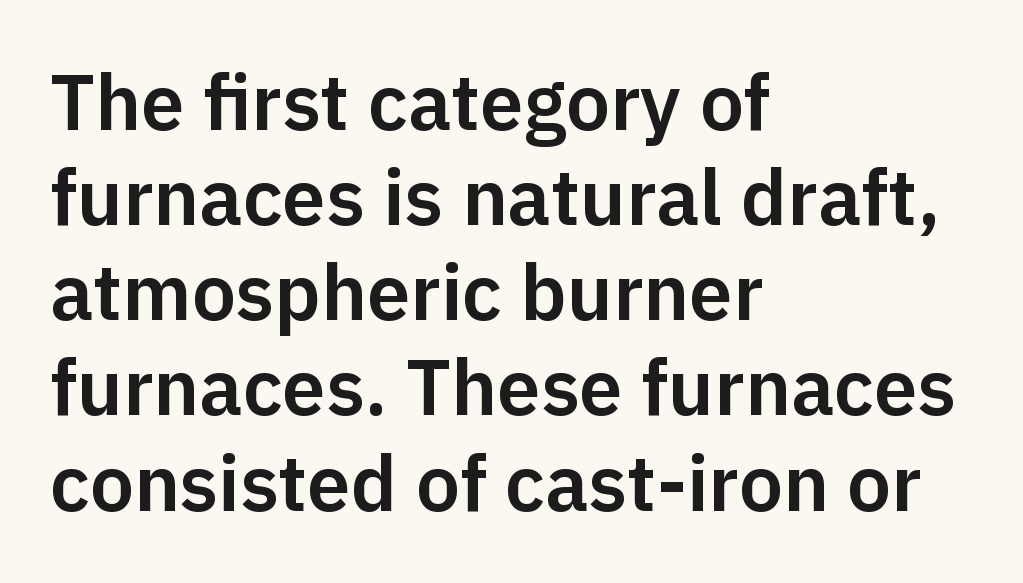
A student would call this left alignment; a typographer would say flush left, rag right. Short note: letters normally spaced. The passage shown is typed in a proportional face where columns would drift. In terms of posture, this sample is upright. Plain, unruled lines of type.
